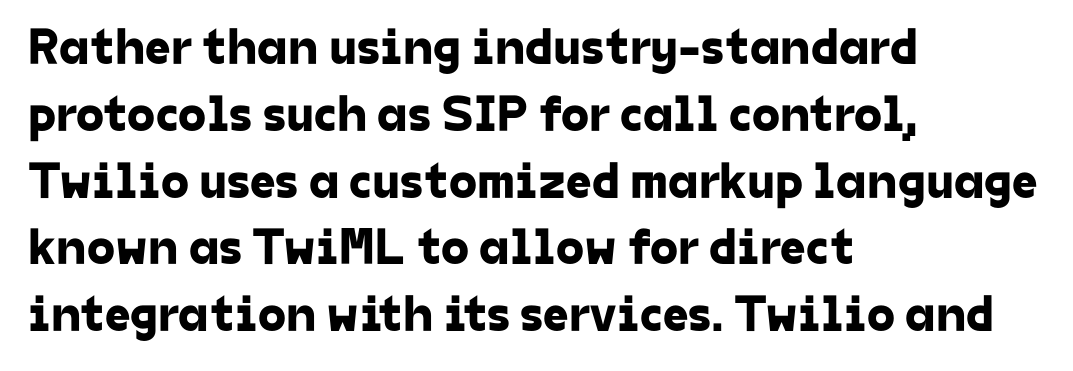
Tracking value appears to be zero — textbook default spacing. Serif or sans? Sans — the stroke terminals are bare. Varying glyph widths throughout — classic text-font behaviour. The designer left line spacing at the default. Letters rest on an invisible, unmarked baseline.
